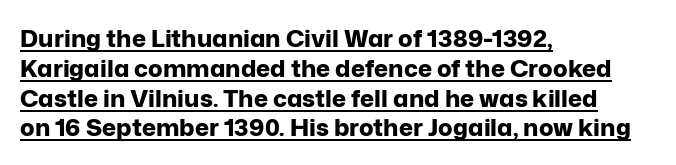
Q: Is the text bold? A: Yes.
Q: Is the text italic (slanted)? A: No, it is upright.
Q: Is the text underlined? A: Yes.
Q: How is the paragraph aligned? A: Left-aligned.
Q: Is the spacing between letters normal or unusually wide? A: Normal.
